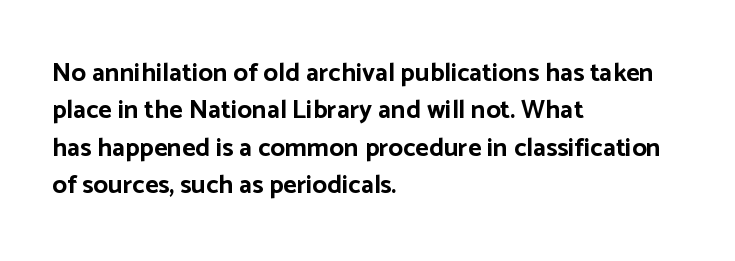
When letters stand straight like this, we call the style roman or upright. A clean baseline with only descenders dipping below it. Horizontally, the lines are justified to the leading edge only. Is there much room between lines? A standard amount, neither cramped nor airy.
